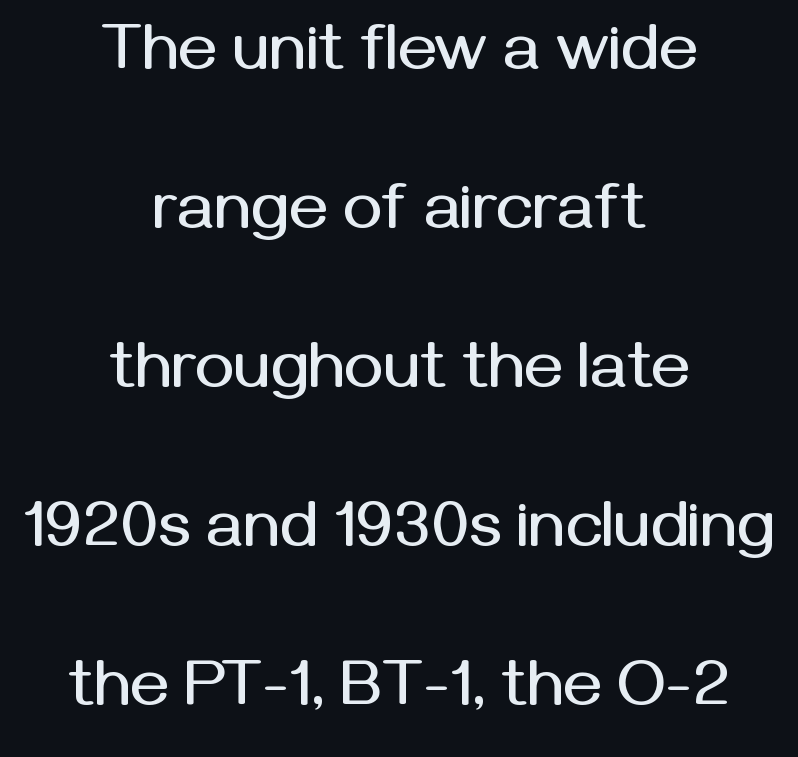
{"serif": "no", "italic": "no", "width": "normal", "stroke_contrast": "medium", "x_height": "medium", "monospaced": "no", "underline": "no", "align": "center", "line_spacing": "loose", "line_spacing_ratio": 2.41, "letter_spacing": "normal", "letter_spacing_em": 0.0, "glyph_px": 66}
